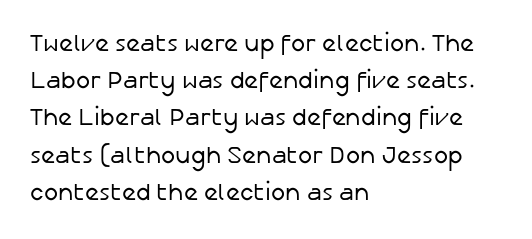
Ordinary non-slanted type is in use. This sample uses plain, unmodified letter spacing. Has an underline been added? It has not. The designer left line spacing at the default. The cut favours lightness, reaching ordinary text weight at its darkest. Layout note: lines flush left.
